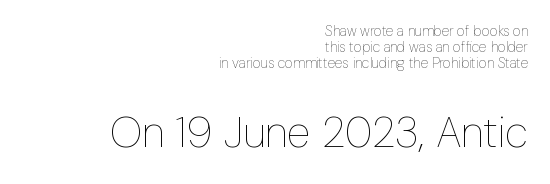
Q: Is the text bold? A: No.
Q: Is the text italic (slanted)? A: No, it is upright.
Q: Is the text underlined? A: No.
Q: How is the paragraph aligned? A: Right-aligned.
Q: Is the spacing between letters normal or unusually wide? A: Normal.
Q: Is the spacing between lines tight, normal or loose? A: Tight.
Q: Which block of text is set in a larger size, the first (top) or the second (bottom)? A: The second (bottom) one.
Q: Width (condensed, normal, or wide)? A: Condensed.
Q: Stroke contrast? A: Low.
Q: x-height? A: Medium.
Q: Monospaced? A: No.
